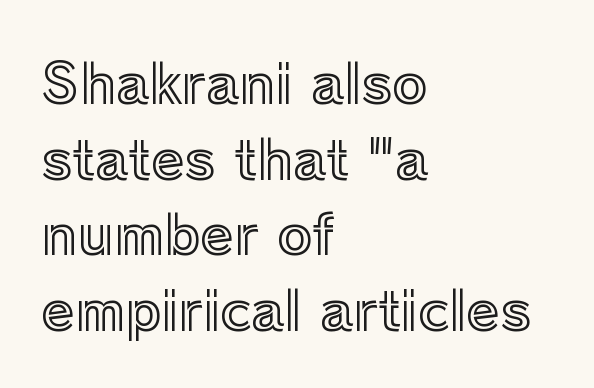
The image shows 54 px text type, upright; set left-aligned, normal line spacing (1.4x), normal letter spacing, not underlined; a medium x-height.
